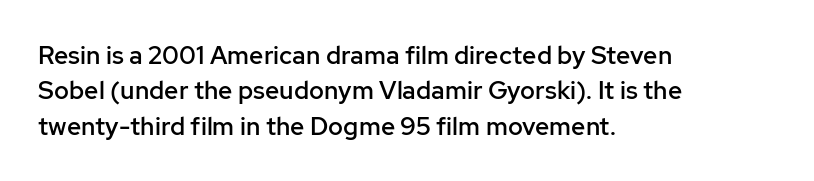
Every letter is mildly thick-stroked: semibold rather than bold. The passage is arranged the way most books set body copy — flush left. The axis of the letterforms is exactly vertical. The rendering uses a moderate line-height, typical for paragraphs.
